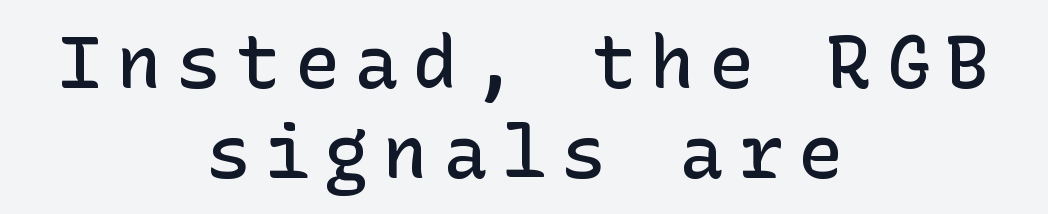
Q: Is the text bold? A: Semi-bold.
Q: Is the text italic (slanted)? A: No, it is upright.
Q: Is the typeface a serif or a sans-serif typeface? A: Sans-serif.
Q: Is the text underlined? A: No.
Q: How is the paragraph aligned? A: Centered.
Q: Is the spacing between letters normal or unusually wide? A: Unusually wide.
Q: Width (condensed, normal, or wide)? A: Normal.
Q: Stroke contrast? A: Low.
Q: x-height? A: Medium.
